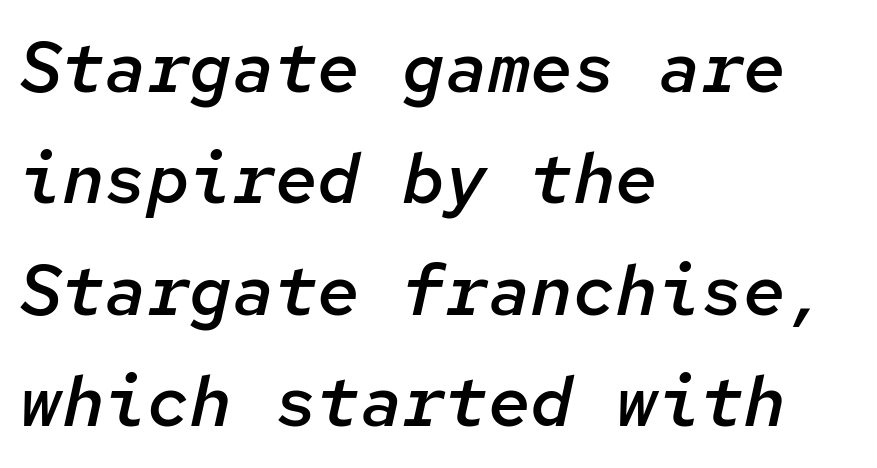
A typesetter would call this leading conventional body-copy spacing. Casual observation: everything's shoved over to the left. Typesetter's note: demi weight, one step under bold. You could count columns in this text — the font is strictly monospaced. Anything drawn beneath the words? Only blank space.
